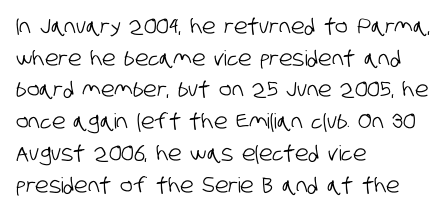
Q: Is the text underlined? A: No.
Q: How is the paragraph aligned? A: Left-aligned.
Q: Is the spacing between letters normal or unusually wide? A: Normal.
Q: Is the spacing between lines tight, normal or loose? A: Normal.
